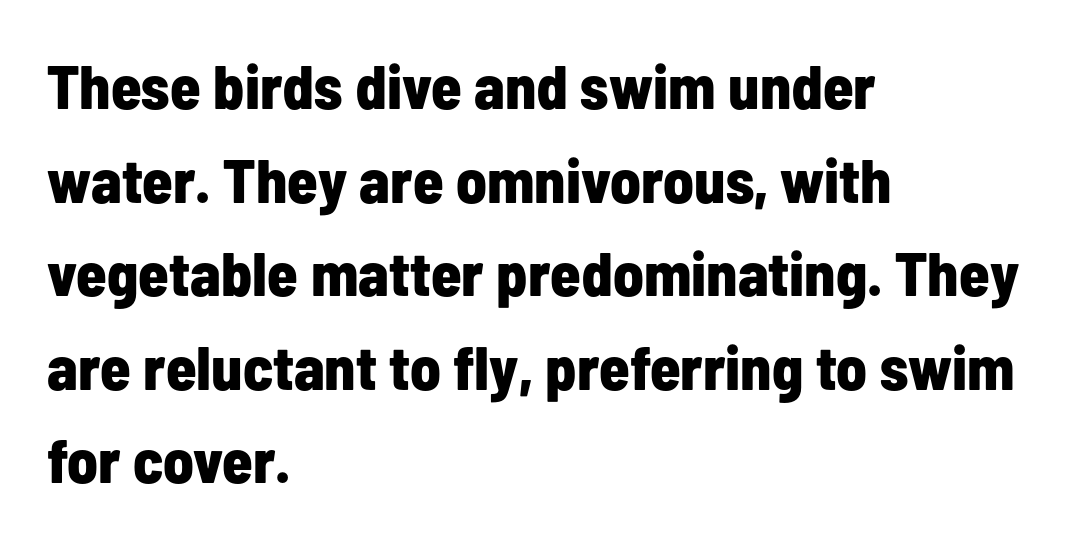
The font's upright variant was chosen for this text. These words are printed bold, with thick strokes throughout. Think of a printed novel: that variable character pitch is what you see here. Has an underline been added? It has not. Are there feet on the stems? There aren't — it's a sans. Line beginnings align vertically; line endings do not.
